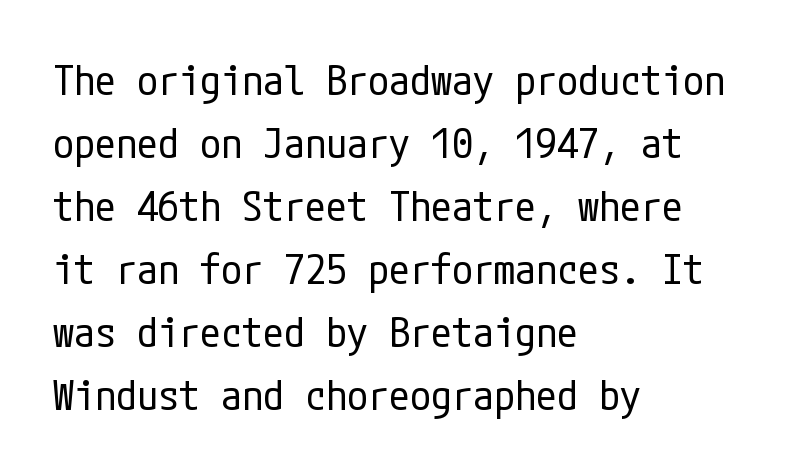
Q: Is the text bold? A: No.
Q: Is the text italic (slanted)? A: No, it is upright.
Q: Is the typeface a serif or a sans-serif typeface? A: Sans-serif.
Q: Is the text underlined? A: No.
Q: How is the paragraph aligned? A: Left-aligned.
Q: Is the spacing between letters normal or unusually wide? A: Normal.
Q: Is the spacing between lines tight, normal or loose? A: Normal.
Q: Width (condensed, normal, or wide)? A: Condensed.
Q: Stroke contrast? A: Low.
Q: x-height? A: Medium.
